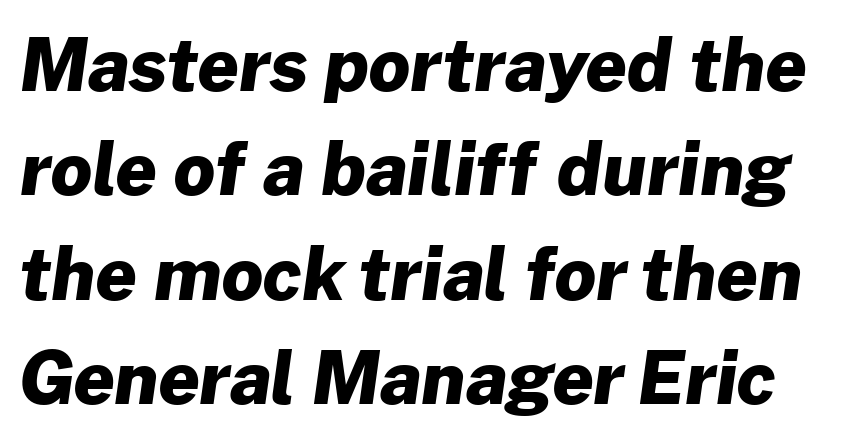
Q: Is the text bold? A: Yes.
Q: Is the typeface a serif or a sans-serif typeface? A: Sans-serif.
Q: Is the text underlined? A: No.
Q: Is the spacing between letters normal or unusually wide? A: Normal.
Q: Is the spacing between lines tight, normal or loose? A: Normal.
Q: Width (condensed, normal, or wide)? A: Normal.
Q: Stroke contrast? A: Low.
Q: x-height? A: Medium.
Q: Monospaced? A: No.
